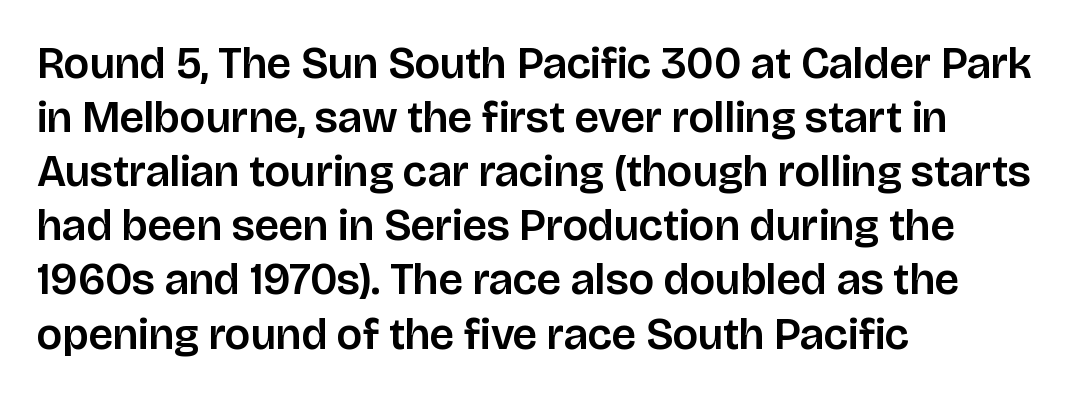
The image shows 44 px sans-serif type, upright; set left-aligned, line spacing 1.23x, normal letter spacing, not underlined; low stroke contrast and a large x-height.
